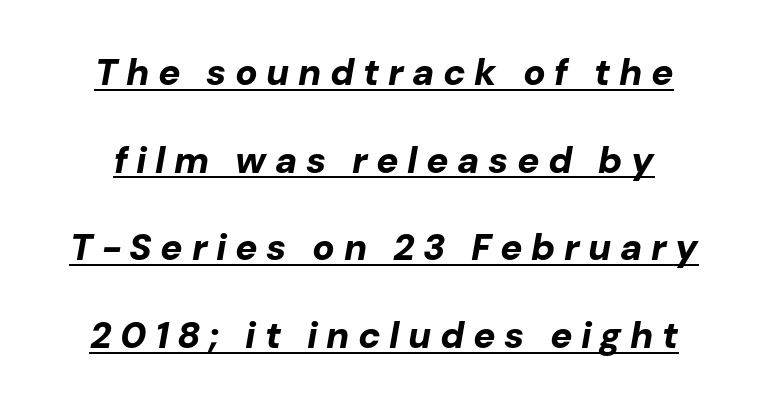
Q: Is the text bold? A: Yes.
Q: Is the text italic (slanted)? A: Yes, it leans right by about 10 degrees.
Q: Is the text underlined? A: Yes.
Q: Is the spacing between letters normal or unusually wide? A: Unusually wide.
Q: Is the spacing between lines tight, normal or loose? A: Loose.
Q: Width (condensed, normal, or wide)? A: Normal.
Q: Stroke contrast? A: Low.
Q: x-height? A: Medium.
Q: Monospaced? A: No.
